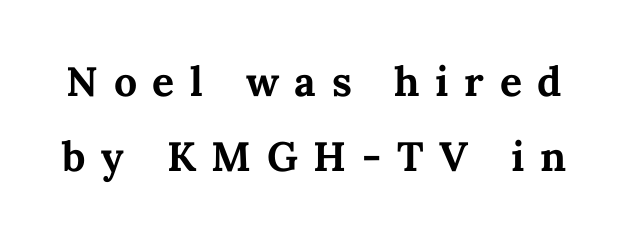
The foot of each line stays bare and open. Is this a fixed-width face? No — the glyphs have proportional, varying widths. There is plenty of visible air inserted between adjacent glyphs. Students, this is bold: see how much ink each stroke carries.
